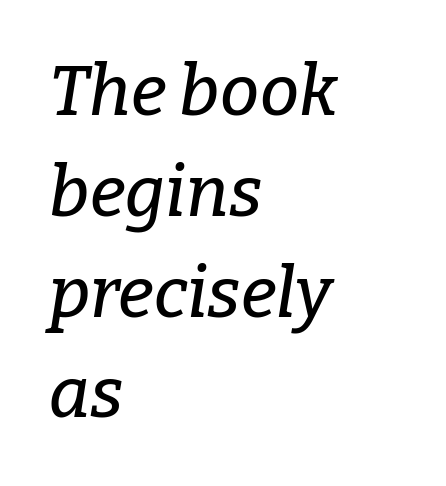
Q: Is the text italic (slanted)? A: Yes, it leans right by about 9 degrees.
Q: Is the typeface a serif or a sans-serif typeface? A: Serif.
Q: Is the text underlined? A: No.
Q: How is the paragraph aligned? A: Left-aligned.
Q: Is the spacing between letters normal or unusually wide? A: Normal.
Q: Is the spacing between lines tight, normal or loose? A: Normal.
Q: Width (condensed, normal, or wide)? A: Normal.
Q: Stroke contrast? A: Low.
Q: x-height? A: Medium.
Q: Monospaced? A: No.
